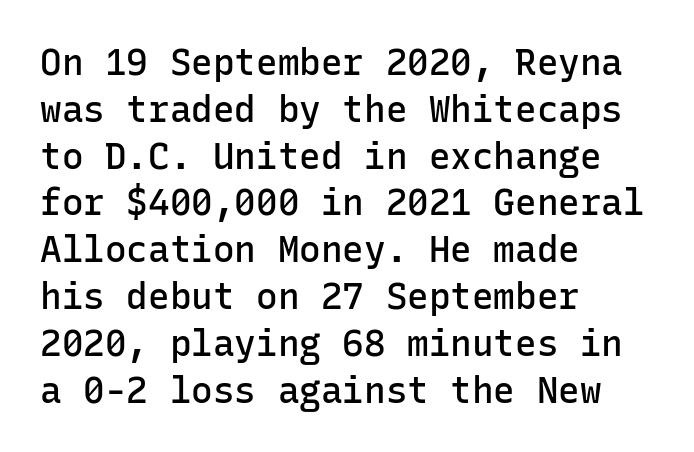
{"serif": "no", "italic": "no", "bold": "semi", "weight": "semibold", "width": "normal", "stroke_contrast": "low", "x_height": "medium", "monospaced": "yes", "underline": "no", "align": "left", "line_spacing": "normal", "line_spacing_ratio": 1.3, "letter_spacing": "normal", "letter_spacing_em": 0.0, "glyph_px": 36}
